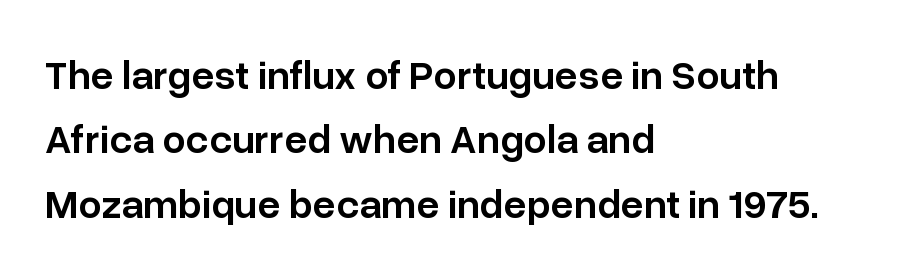
Q: Is the text bold? A: Semi-bold.
Q: Is the text italic (slanted)? A: No, it is upright.
Q: Is the typeface a serif or a sans-serif typeface? A: Sans-serif.
Q: Is the text underlined? A: No.
Q: How is the paragraph aligned? A: Left-aligned.
Q: Is the spacing between letters normal or unusually wide? A: Normal.
Q: Is the spacing between lines tight, normal or loose? A: Normal.
Q: Width (condensed, normal, or wide)? A: Normal.
Q: Stroke contrast? A: Low.
Q: x-height? A: Medium.
Q: Monospaced? A: No.
